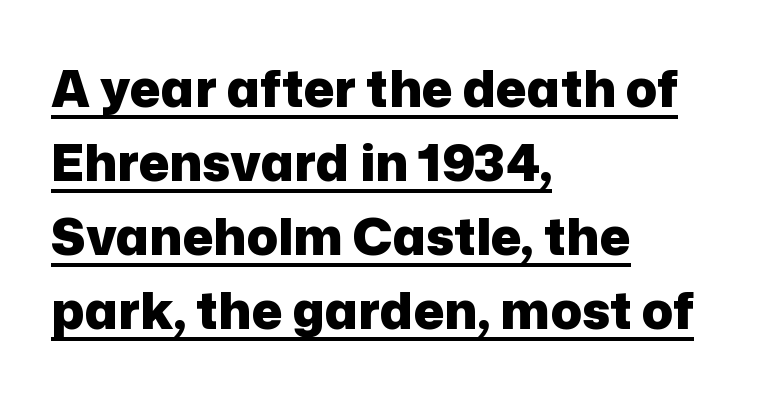
The image shows 51 px heavy sans-serif type, upright; set left-aligned, normal line spacing (1.45x), normal letter spacing, underlined; low stroke contrast and a medium x-height.
